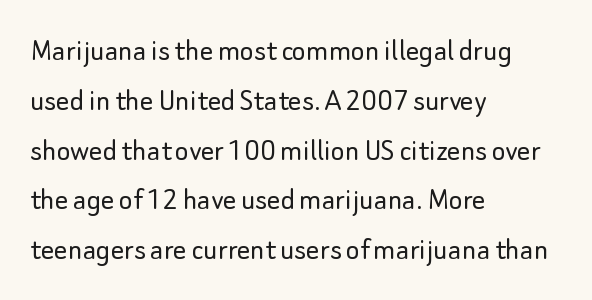
Note the varied advance widths — an 'i' is clearly narrower than an 'm'. The designer left line spacing at the default. Line starts are locked; line ends wander. Descender tails drop into unmarked territory. The letters stand upright; this is a roman face. The type is set solid horizontally, with unmodified tracking.
